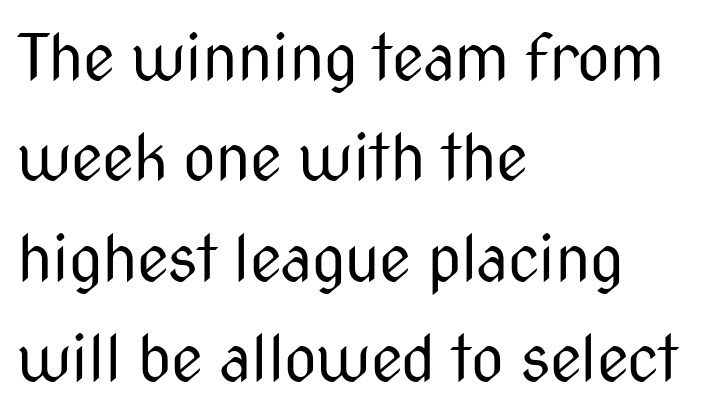
Q: Is the text bold? A: No.
Q: Is the text italic (slanted)? A: No, it is upright.
Q: Is the typeface a serif or a sans-serif typeface? A: Sans-serif.
Q: Is the text underlined? A: No.
Q: How is the paragraph aligned? A: Left-aligned.
Q: Is the spacing between letters normal or unusually wide? A: Normal.
Q: Is the spacing between lines tight, normal or loose? A: Normal.
Q: Width (condensed, normal, or wide)? A: Condensed.
Q: Stroke contrast? A: Medium.
Q: x-height? A: Medium.
Q: Monospaced? A: No.
